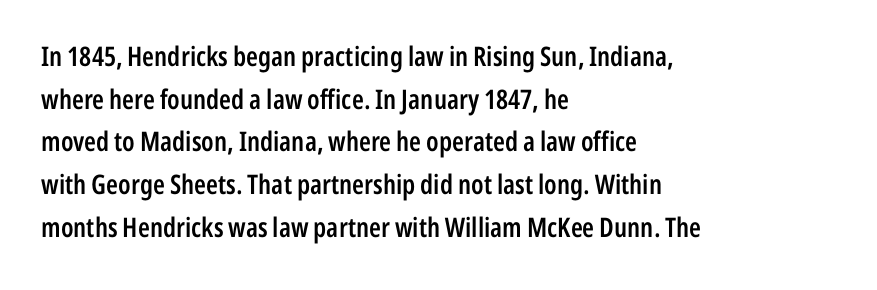
The characters look somewhat weighty, a semibold short of true bold. This sample uses an upright cut, with every glyph sitting square on the baseline. The horizontal fit of the characters is conventional and even. The ragged edge is on the right, which tells us the setting is flush left. This block has exactly the height ordinary leading produces. Glance below the letters and you will spot only blank space.
